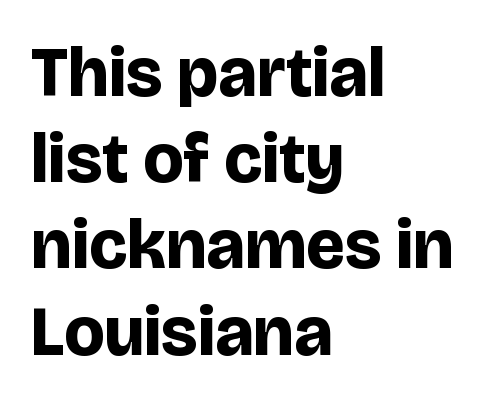
The image shows 69 px bold sans-serif type, upright; set left-aligned, normal line spacing (1.25x), normal letter spacing, not underlined; low stroke contrast and a large x-height.
